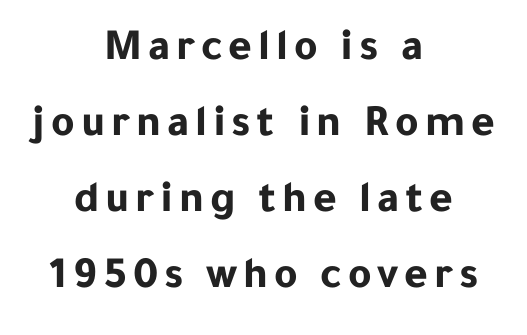
How heavy is the stroke? Heavy — this is a bold. Descenders are the only things crossing below the line. Style check: upright. Examine the stroke ends and you'll find no serifs. Spacing verdict: proportional, widths tailored to each character. One-word summary of the alignment: center.
